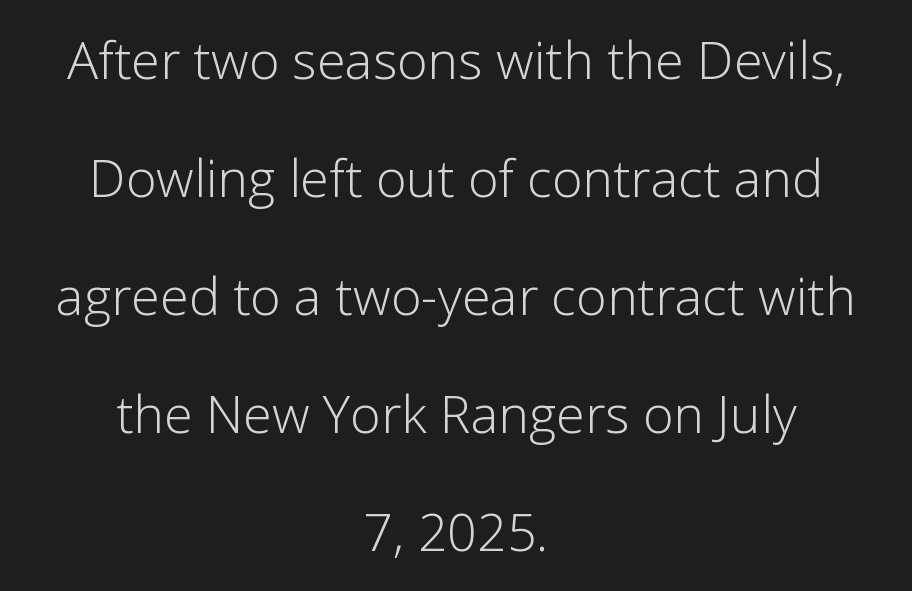
{"serif": "no", "italic": "no", "bold": "no", "weight": "light", "width": "normal", "stroke_contrast": "low", "x_height": "medium", "monospaced": "no", "underline": "no", "align": "center", "line_spacing": "loose", "line_spacing_ratio": 2.27, "letter_spacing": "normal", "letter_spacing_em": 0.0, "glyph_px": 52}
